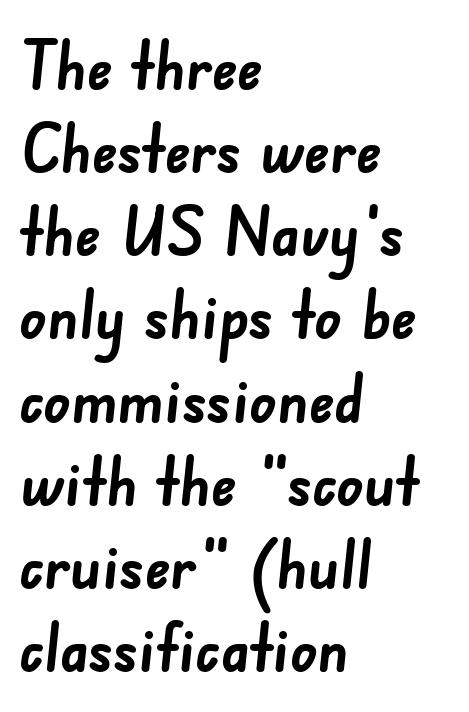
Vertically, the passage feels balanced, rows spaced as you'd expect. You could not count columns in this text — the font is proportionally spaced. Strong, thick strokes mark this as bold type. The baseline area is clear. This sample uses plain, unmodified letter spacing.
